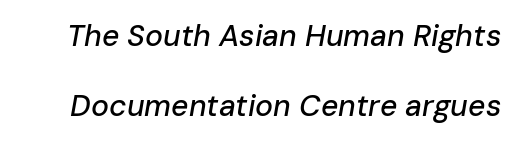
Q: Is the text italic (slanted)? A: Yes, it leans right by about 10 degrees.
Q: Is the text underlined? A: No.
Q: Is the spacing between letters normal or unusually wide? A: Normal.
Q: Is the spacing between lines tight, normal or loose? A: Loose.
Q: Width (condensed, normal, or wide)? A: Normal.
Q: Stroke contrast? A: Low.
Q: x-height? A: Medium.
Q: Monospaced? A: No.
